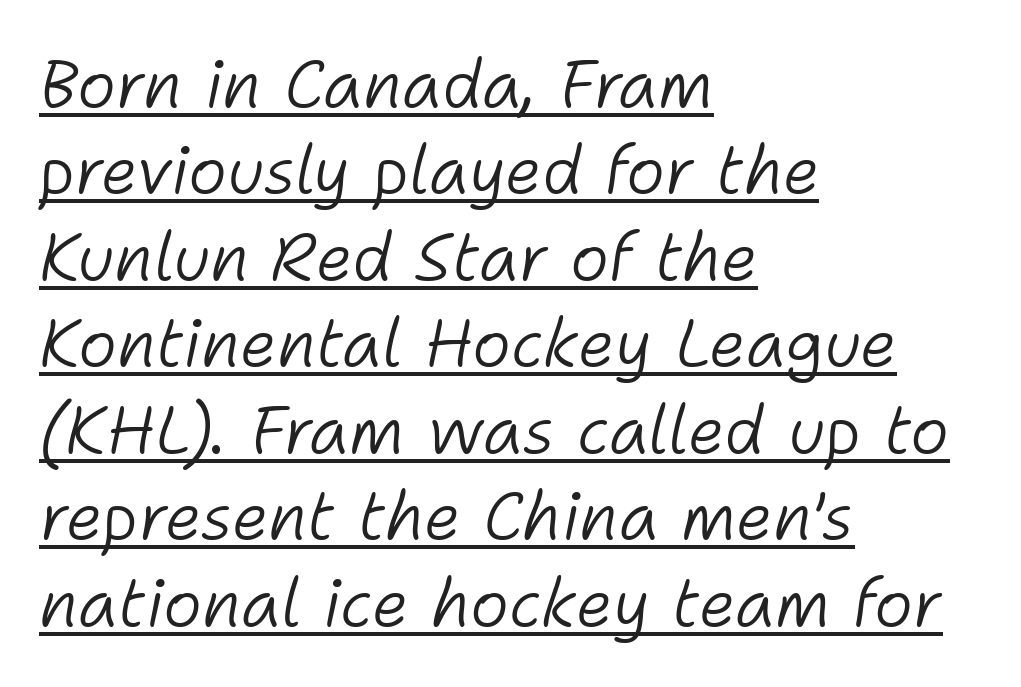
The image shows 66 px light type, italic (leaning right); set left-aligned, normal line spacing (1.31x), normal letter spacing, underlined; low stroke contrast and a medium x-height.
